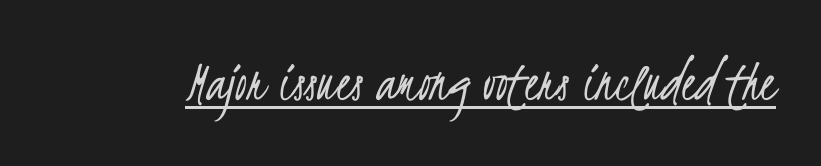
Q: Is the text bold? A: No.
Q: Is the typeface a serif or a sans-serif typeface? A: Sans-serif.
Q: Is the text underlined? A: Yes.
Q: Is the spacing between letters normal or unusually wide? A: Normal.
Q: Width (condensed, normal, or wide)? A: Condensed.
Q: Stroke contrast? A: Low.
Q: x-height? A: Small.
Q: Monospaced? A: No.
